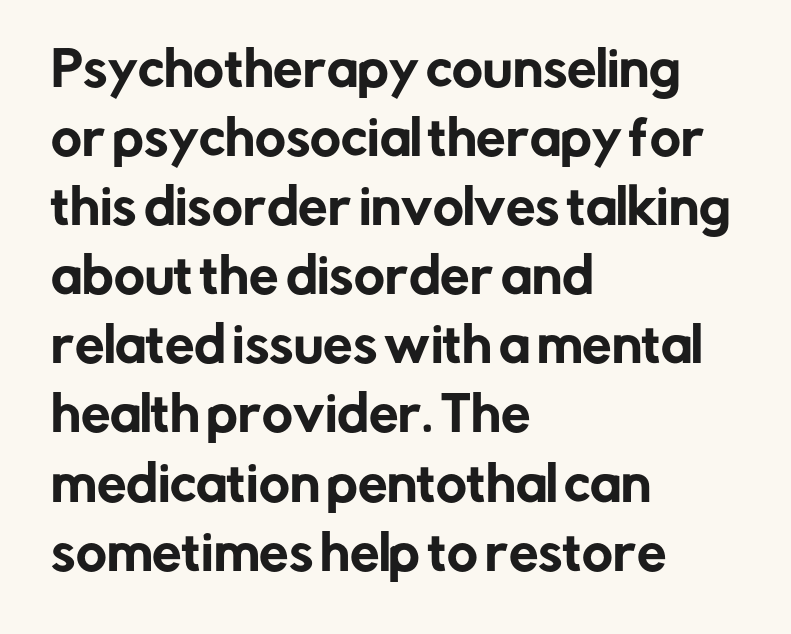
{"serif": "no", "italic": "no", "width": "normal", "stroke_contrast": "low", "x_height": "medium", "monospaced": "no", "underline": "no", "align": "left", "line_spacing": "normal", "line_spacing_ratio": 1.47, "letter_spacing": "normal", "letter_spacing_em": 0.0, "glyph_px": 47}
